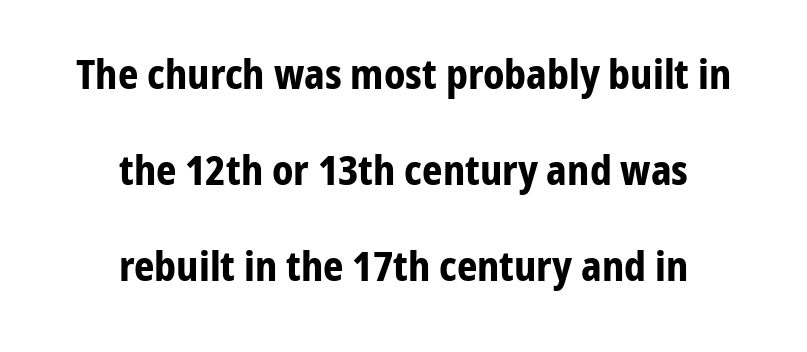
The image shows 40 px bold, condensed sans-serif type, upright; set centered, loose line spacing (2.4x), normal letter spacing, not underlined; low stroke contrast and a medium x-height.
